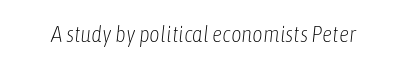
The image shows 23 px text type, italic (leaning right); set normal letter spacing, not underlined.
